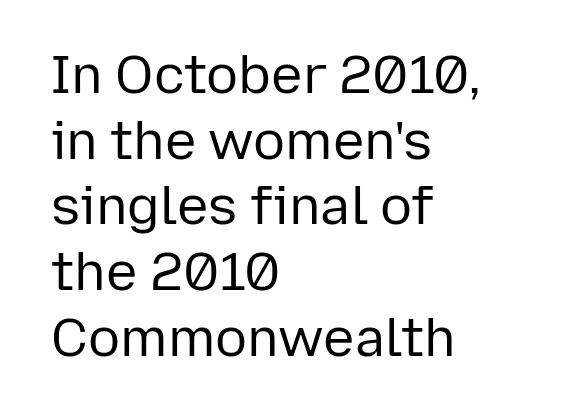
{"serif": "no", "italic": "no", "bold": "no", "weight": "regular", "width": "normal", "stroke_contrast": "low", "x_height": "medium", "monospaced": "no", "underline": "no", "align": "left", "line_spacing_ratio": 1.24, "letter_spacing": "normal", "letter_spacing_em": 0.0, "glyph_px": 53}
